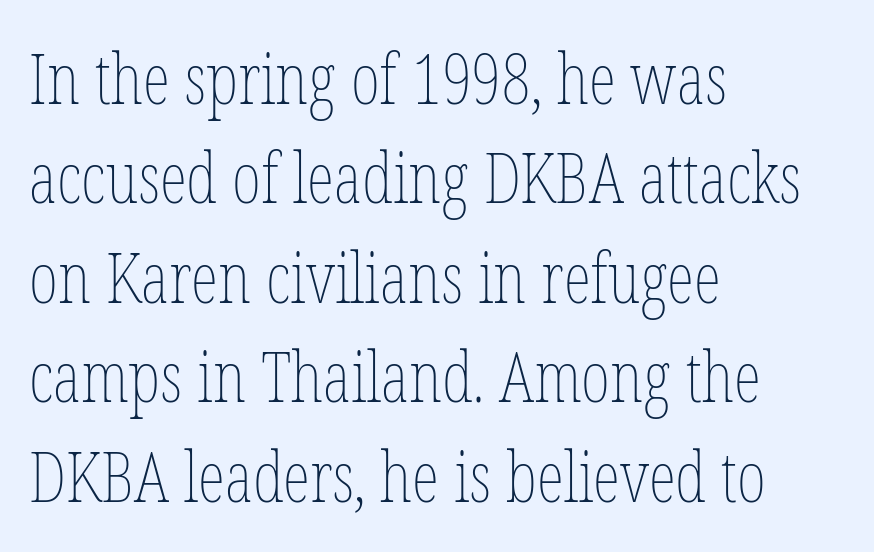
{"italic": "no", "bold": "no", "weight": "thin", "width": "condensed", "stroke_contrast": "low", "x_height": "medium", "monospaced": "no", "underline": "no", "align": "left", "line_spacing": "normal", "line_spacing_ratio": 1.42, "letter_spacing": "normal", "letter_spacing_em": 0.0, "glyph_px": 70}
